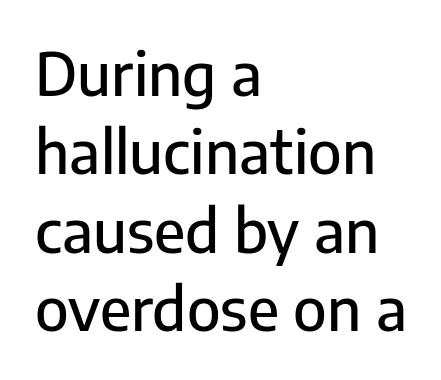
Q: Is the text italic (slanted)? A: No, it is upright.
Q: Is the typeface a serif or a sans-serif typeface? A: Sans-serif.
Q: Is the text underlined? A: No.
Q: How is the paragraph aligned? A: Left-aligned.
Q: Is the spacing between letters normal or unusually wide? A: Normal.
Q: Is the spacing between lines tight, normal or loose? A: Normal.
Q: Width (condensed, normal, or wide)? A: Normal.
Q: Stroke contrast? A: Low.
Q: x-height? A: Medium.
Q: Monospaced? A: No.
